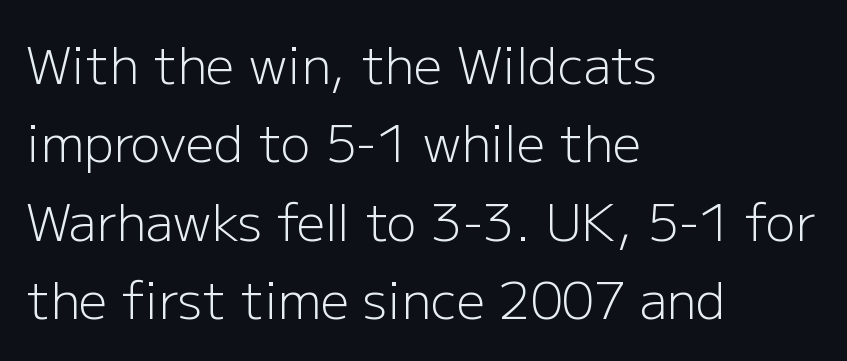
Does extra space separate the letters? No, they use regular spacing. The strokes are not fattened; the text isn't bold. Upright lettering throughout. You could not count columns in this text — the font is proportionally spaced.
